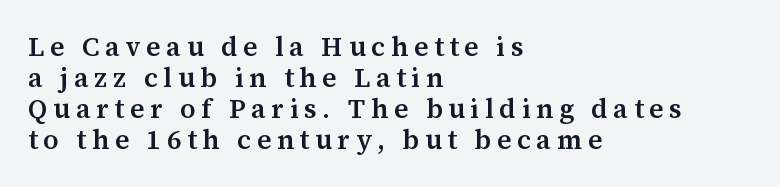
{"italic": "no", "bold": "semi", "underline": "no", "align": "left", "line_spacing": "tight", "line_spacing_ratio": 1.15, "letter_spacing": "wide", "letter_spacing_em": 0.21, "glyph_px": 27}
